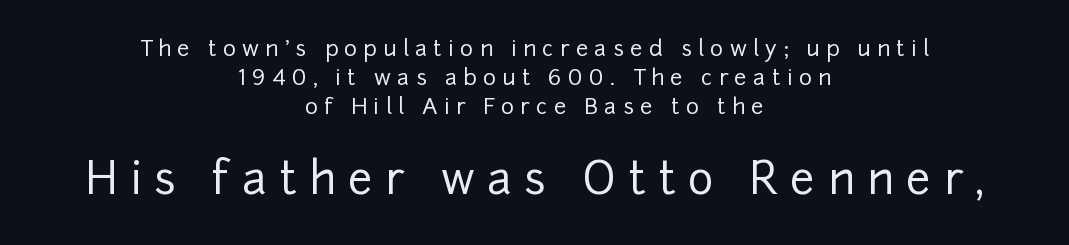
The image shows 44 px sans-serif type, upright; set centered, normal line spacing (1.32x), unusually wide letter spacing (+0.28 em), not underlined; the second (bottom) block is 2.0x larger; low stroke contrast and a medium x-height.
